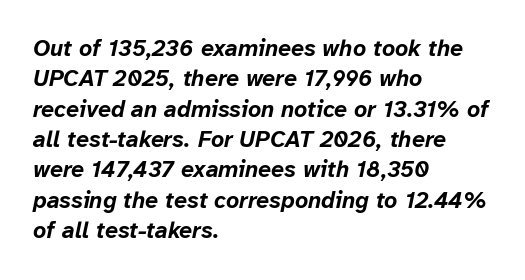
Q: Is the text bold? A: Yes.
Q: Is the text italic (slanted)? A: Yes, it leans right by about 12 degrees.
Q: Is the text underlined? A: No.
Q: How is the paragraph aligned? A: Left-aligned.
Q: Is the spacing between letters normal or unusually wide? A: Normal.
Q: Is the spacing between lines tight, normal or loose? A: Normal.
